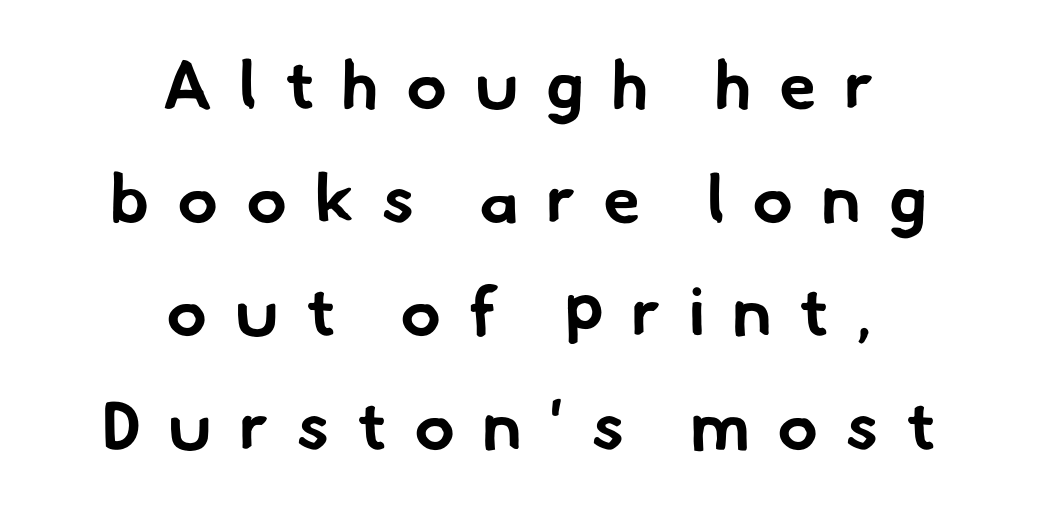
Varying glyph widths throughout — classic text-font behaviour. Each letter's strokes conclude bluntly, with no projecting serifs. Clear beneath every line of the passage. Neither beginnings nor endings align; midpoints do. The leading is moderate, giving the passage an even texture. Students, note that the glyphs here are deliberately spaced far apart.
